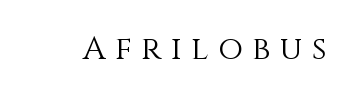
The font sits on the lighter half of the weight spectrum, regular included. Underline: absent. The font's upright variant was chosen for this text. These lines are rendered in a variable-pitch font.
